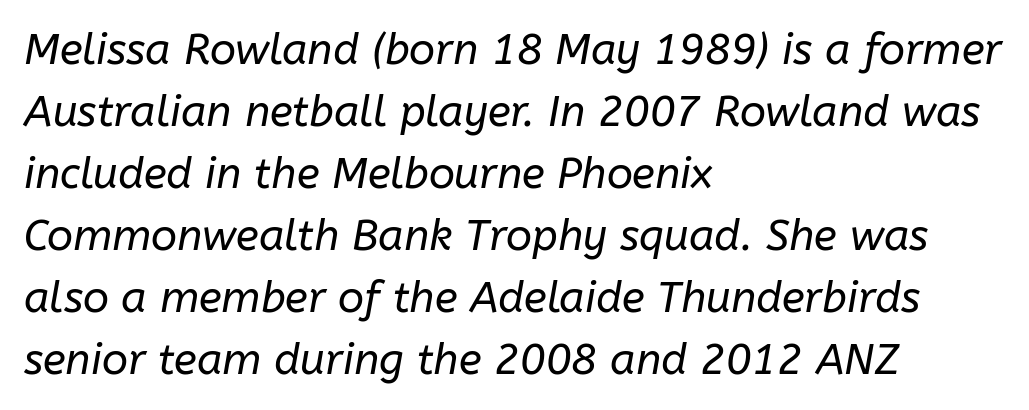
{"italic": "yes", "lean": "right", "slant_degrees": 10, "bold": "no", "weight": "regular", "width": "normal", "stroke_contrast": "low", "x_height": "medium", "monospaced": "no", "underline": "no", "align": "left", "line_spacing": "normal", "line_spacing_ratio": 1.44, "letter_spacing": "normal", "letter_spacing_em": 0.0, "glyph_px": 43}
